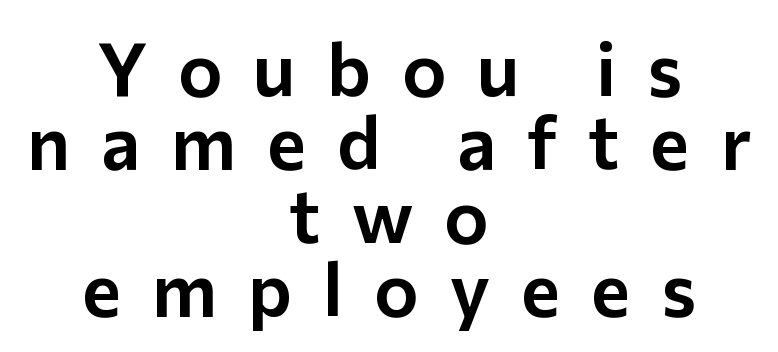
{"serif": "no", "italic": "no", "width": "normal", "stroke_contrast": "low", "x_height": "medium", "monospaced": "no", "underline": "no", "align": "center", "line_spacing": "tight", "line_spacing_ratio": 0.98, "letter_spacing": "wide", "letter_spacing_em": 0.41, "glyph_px": 75}
